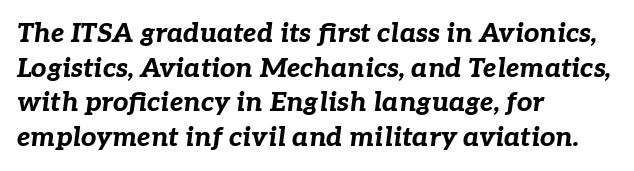
The image shows 27 px bold type, italic (leaning right); set left-aligned, normal line spacing (1.28x), normal letter spacing, not underlined.
